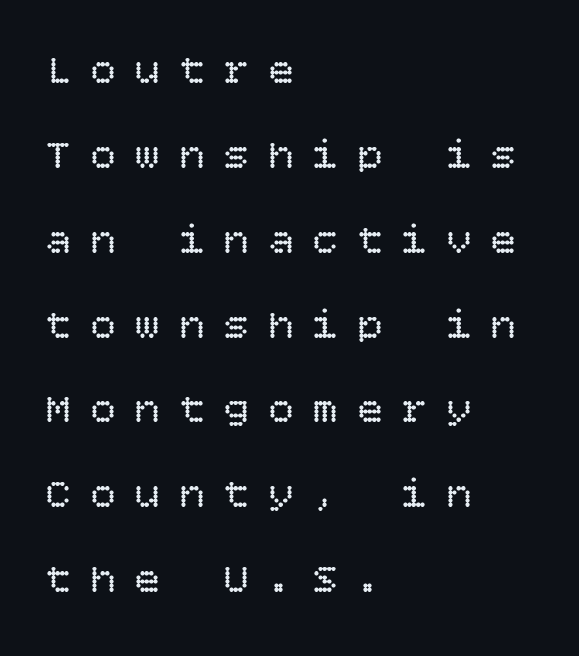
{"italic": "no", "bold": "no", "weight": "regular", "width": "normal", "stroke_contrast": "low", "x_height": "large", "underline": "no", "align": "left", "line_spacing": "loose", "line_spacing_ratio": 2.02, "letter_spacing": "wide", "letter_spacing_em": 0.46, "glyph_px": 42}
